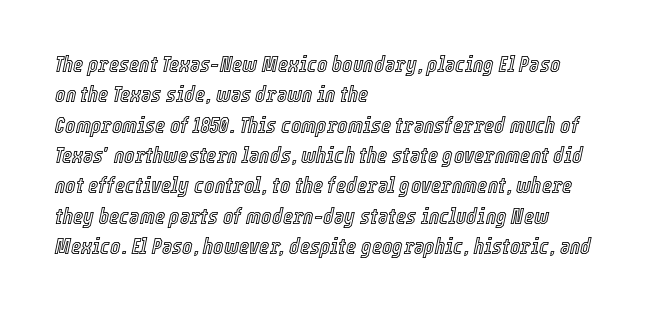
The image shows 22 px text type, italic (leaning right); set left-aligned, normal line spacing (1.38x), normal letter spacing, not underlined.
